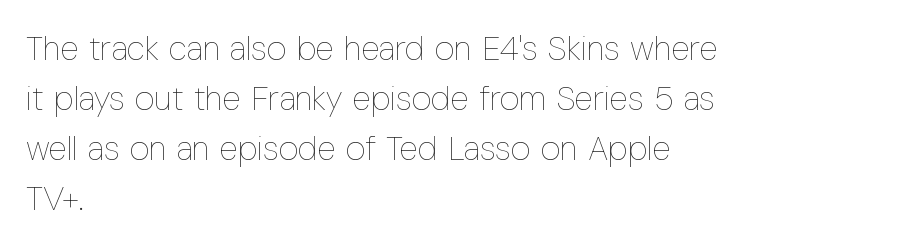
The image shows 34 px thin, condensed type, upright; set left-aligned, normal line spacing (1.47x), normal letter spacing, not underlined; low stroke contrast and a medium x-height.
